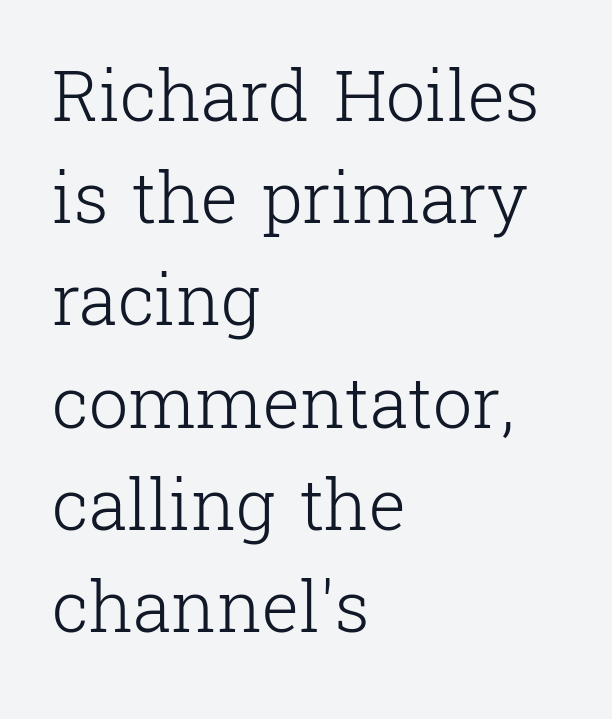
Q: Is the text bold? A: No.
Q: Is the text italic (slanted)? A: No, it is upright.
Q: Is the typeface a serif or a sans-serif typeface? A: Serif.
Q: Is the text underlined? A: No.
Q: How is the paragraph aligned? A: Left-aligned.
Q: Is the spacing between letters normal or unusually wide? A: Normal.
Q: Is the spacing between lines tight, normal or loose? A: Normal.
Q: Width (condensed, normal, or wide)? A: Normal.
Q: Stroke contrast? A: Low.
Q: x-height? A: Medium.
Q: Monospaced? A: No.
